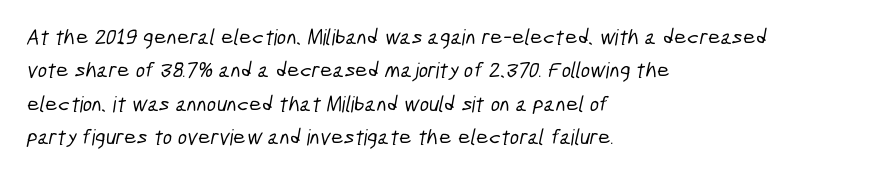
The passage shown stacks its lines at a standard gap. This sample uses plain, unmodified letter spacing. Leftover space on each line is placed entirely after the last word. Unmarked baselines from the first word to the last.
